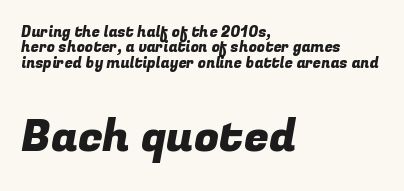
The image shows 45 px sans-serif type; set left-aligned, tight line spacing (1.02x), normal letter spacing, not underlined; the second (bottom) block is 3.0x larger; low stroke contrast and a medium x-height.
